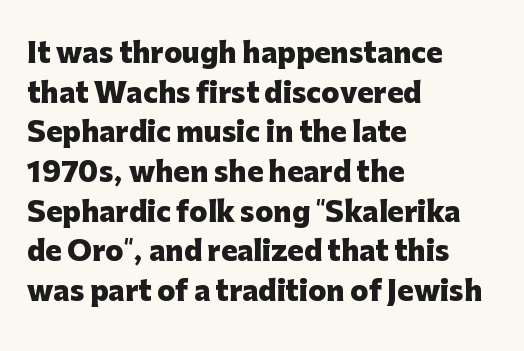
{"italic": "no", "bold": "yes", "underline": "no", "align": "left", "line_spacing": "normal", "line_spacing_ratio": 1.47, "letter_spacing": "normal", "letter_spacing_em": 0.0, "glyph_px": 27}
